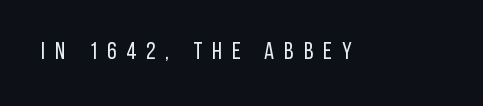
The image shows 24 px text type, upright; set unusually wide letter spacing (+0.42 em), not underlined.
